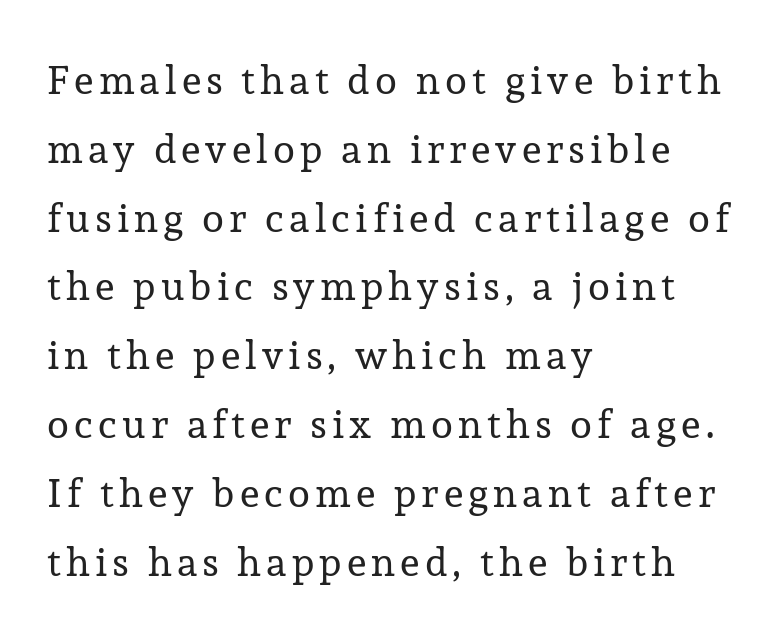
The image shows 40 px regular-weight serif type, upright; set left-aligned, line spacing 1.72x, not underlined; low stroke contrast and a medium x-height.
